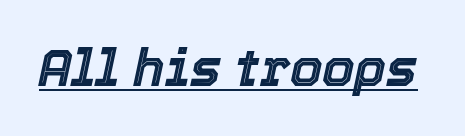
Spacing between characters is what you'd get straight out of the box. Posture: slanted. The face used here is proportionally spaced, like ordinary book or web type. The rendering uses the underline text-decoration.
